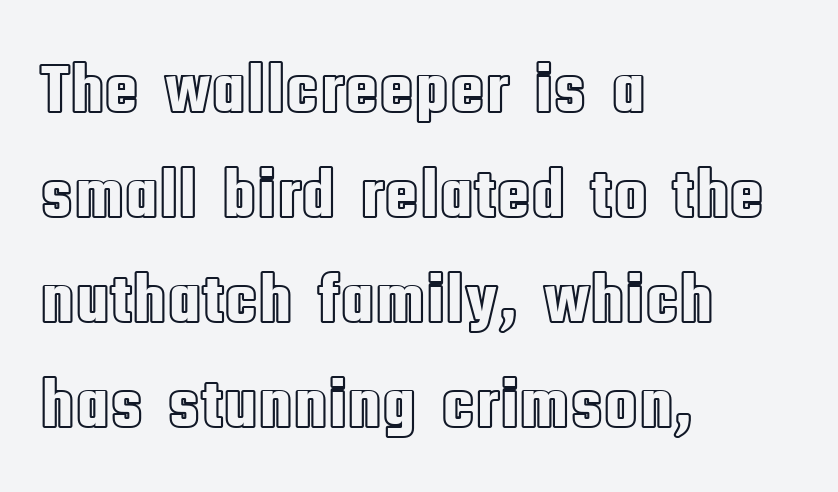
The image shows 71 px condensed type, upright; set left-aligned, normal line spacing (1.48x), normal letter spacing, not underlined; a large x-height.
